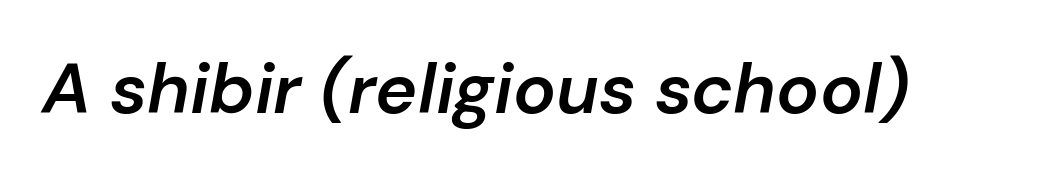
The image shows 71 px semibold type, italic (leaning right); set normal letter spacing, not underlined; low stroke contrast and a medium x-height.
